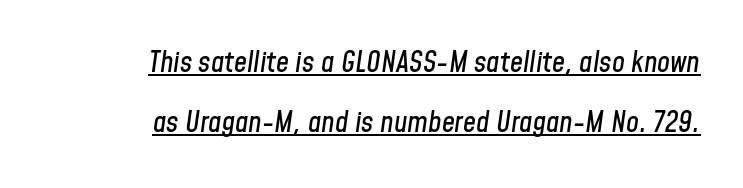
{"italic": "yes", "lean": "right", "slant_degrees": 8, "width": "condensed", "stroke_contrast": "low", "x_height": "medium", "monospaced": "no", "underline": "yes", "align": "right", "line_spacing": "loose", "line_spacing_ratio": 2.07, "letter_spacing": "normal", "letter_spacing_em": 0.0, "glyph_px": 29}
